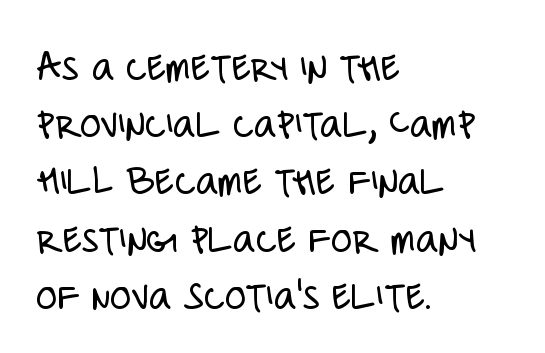
Here the designer chose a conventional face with non-uniform glyph widths. The rendering shows plain stroke endings on the letterforms — a sans-serif design. Is there any slant? The stems are plumb. If you drew a ruler down the left edge, every line would touch it.
